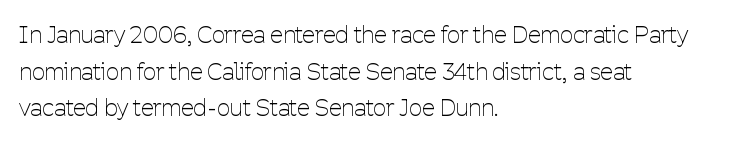
Notice how descenders clear the ascenders below comfortably — that's standard leading. Heft: none added — not bold. Posture: upright roman. The tracking reads as untouched default to a designer's eye. If you drew a ruler down the left edge, every line would touch it.
